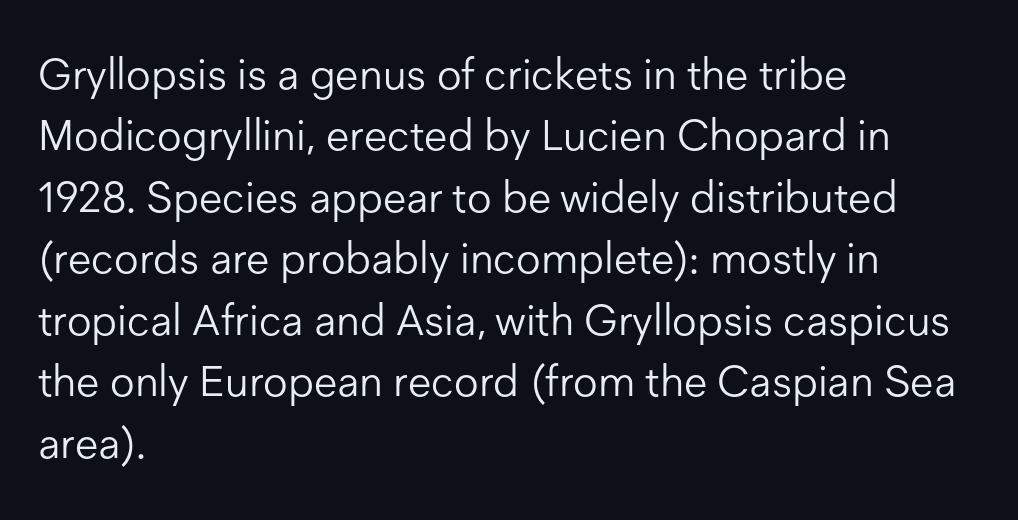
The passage shown is typeset with a sans-serif family. Students, note that the glyphs here touch the page at normal intervals. A normal amount of white space separates one row of letters from the next. Weight class: somewhere from thin through regular. Descenders hang freely into open space. Proportional: the letters do not fall into vertical columns.
